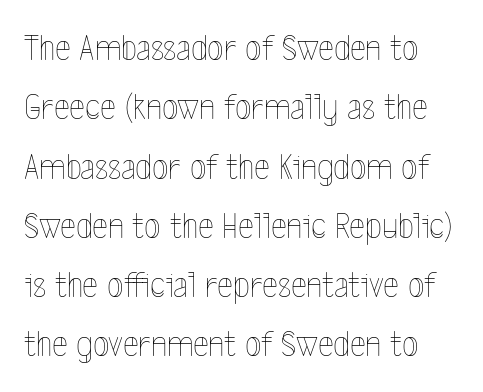
Q: Is the text bold? A: No.
Q: Is the text italic (slanted)? A: No, it is upright.
Q: Is the text underlined? A: No.
Q: Is the spacing between letters normal or unusually wide? A: Normal.
Q: Is the spacing between lines tight, normal or loose? A: Normal.
Q: Width (condensed, normal, or wide)? A: Condensed.
Q: x-height? A: Medium.
Q: Monospaced? A: No.
